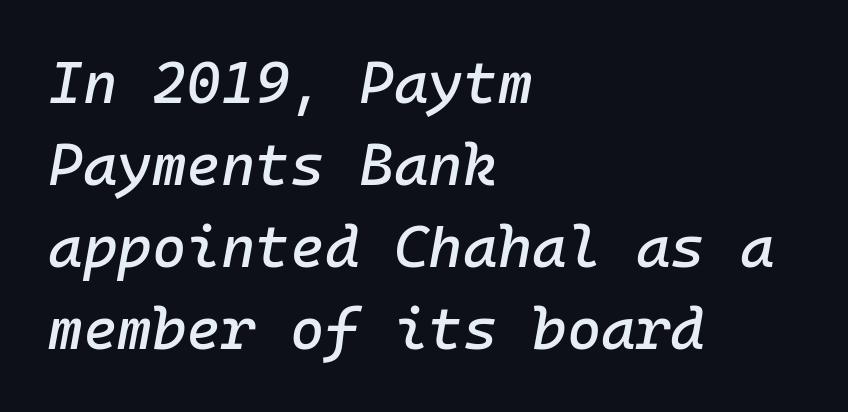
The text carries the slant typical of an italic or oblique font. The line texture is even and compact thanks to regular tracking. Each row of text sits above clean, open space. These lines sit exactly where default settings would place them. The rendering uses typewriter-style spacing with identical character cells.
